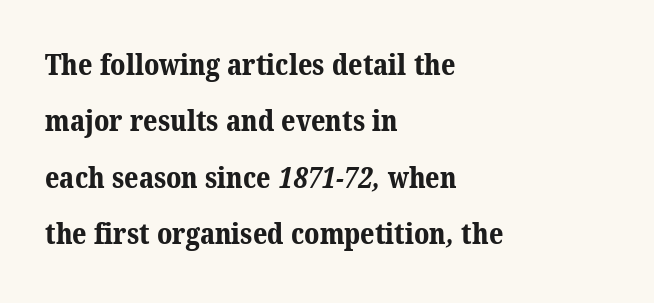
Q: Is the text bold? A: Yes.
Q: Is the typeface a serif or a sans-serif typeface? A: Serif.
Q: Is the text underlined? A: No.
Q: How is the paragraph aligned? A: Left-aligned.
Q: Is the spacing between letters normal or unusually wide? A: Normal.
Q: Is the spacing between lines tight, normal or loose? A: Loose.
Q: Width (condensed, normal, or wide)? A: Normal.
Q: Stroke contrast? A: Medium.
Q: x-height? A: Medium.
Q: Monospaced? A: No.
